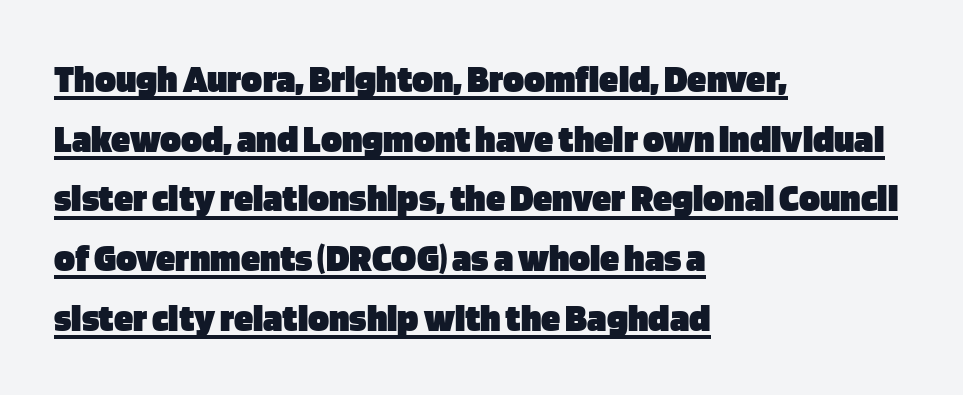
Q: Is the text bold? A: Yes.
Q: Is the text italic (slanted)? A: No, it is upright.
Q: Is the typeface a serif or a sans-serif typeface? A: Sans-serif.
Q: Is the text underlined? A: Yes.
Q: How is the paragraph aligned? A: Left-aligned.
Q: Is the spacing between letters normal or unusually wide? A: Normal.
Q: Is the spacing between lines tight, normal or loose? A: Normal.
Q: Width (condensed, normal, or wide)? A: Normal.
Q: Stroke contrast? A: Low.
Q: x-height? A: Large.
Q: Monospaced? A: No.
